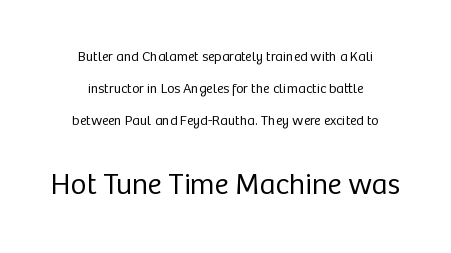
The image shows 30 px regular-weight sans-serif type, upright; set centered, loose line spacing (2.27x), normal letter spacing, not underlined; the second (bottom) block is 2.14x larger; low stroke contrast and a medium x-height.
